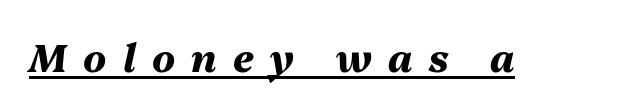
The image shows 38 px heavy type, italic (leaning right); set unusually wide letter spacing (+0.43 em), underlined; medium stroke contrast and a medium x-height.
